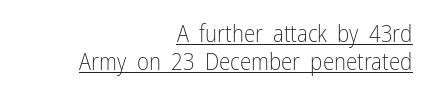
Q: Is the text bold? A: No.
Q: Is the text italic (slanted)? A: No, it is upright.
Q: Is the text underlined? A: Yes.
Q: How is the paragraph aligned? A: Right-aligned.
Q: Is the spacing between letters normal or unusually wide? A: Normal.
